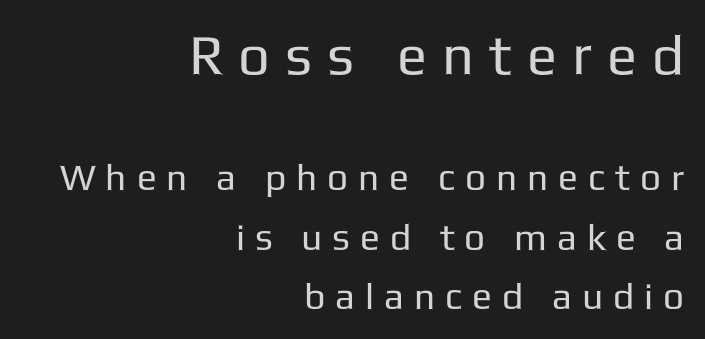
Q: Is the text bold? A: No.
Q: Is the text italic (slanted)? A: No, it is upright.
Q: Is the typeface a serif or a sans-serif typeface? A: Sans-serif.
Q: Is the text underlined? A: No.
Q: How is the paragraph aligned? A: Right-aligned.
Q: Is the spacing between letters normal or unusually wide? A: Unusually wide.
Q: Is the spacing between lines tight, normal or loose? A: Normal.
Q: Which block of text is set in a larger size, the first (top) or the second (bottom)? A: The first (top) one.
Q: Width (condensed, normal, or wide)? A: Normal.
Q: Stroke contrast? A: Low.
Q: x-height? A: Medium.
Q: Monospaced? A: No.
